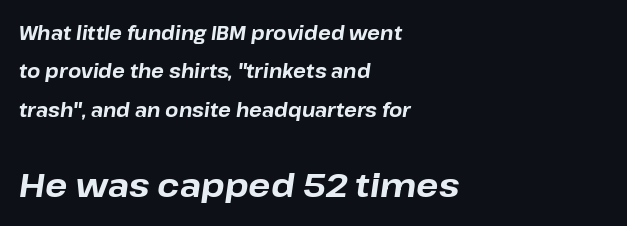
{"italic": "yes", "lean": "right", "slant_degrees": 8, "bold": "yes", "weight": "bold", "width": "normal", "stroke_contrast": "low", "x_height": "medium", "monospaced": "no", "underline": "no", "align": "left", "line_spacing": "loose", "line_spacing_ratio": 2.02, "letter_spacing": "normal", "letter_spacing_em": 0.0, "larger_block": "second", "size_ratio": 1.74, "glyph_px": 33}
